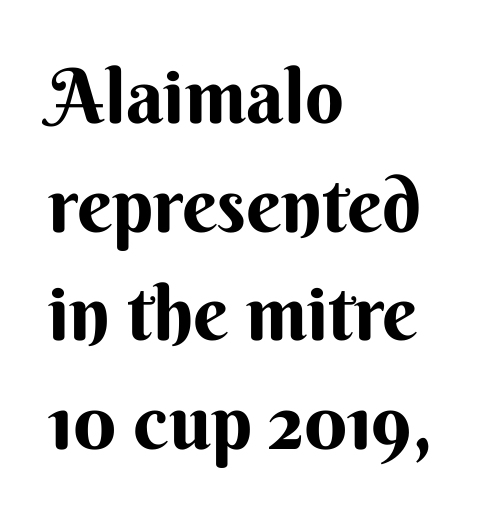
A full-strength bold gives these letters their thick strokes. What kind of face is this? One without serifs — a sans. Descenders hang freely into open space. Proportional: the letters do not fall into vertical columns.
